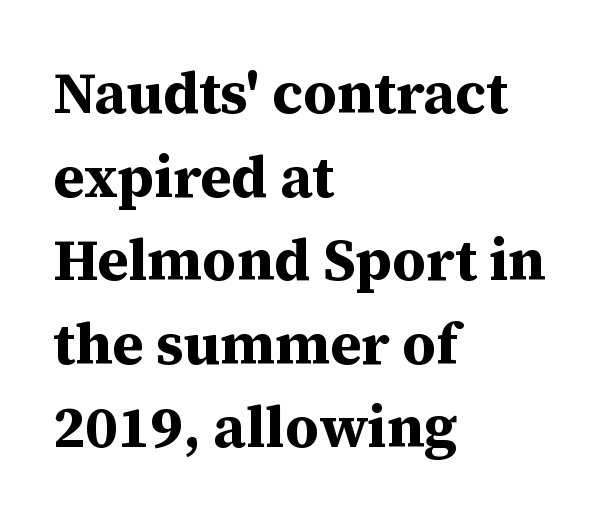
Q: Is the text bold? A: Yes.
Q: Is the text italic (slanted)? A: No, it is upright.
Q: Is the typeface a serif or a sans-serif typeface? A: Serif.
Q: Is the text underlined? A: No.
Q: How is the paragraph aligned? A: Left-aligned.
Q: Is the spacing between letters normal or unusually wide? A: Normal.
Q: Is the spacing between lines tight, normal or loose? A: Normal.
Q: Width (condensed, normal, or wide)? A: Normal.
Q: Stroke contrast? A: Medium.
Q: x-height? A: Medium.
Q: Monospaced? A: No.
